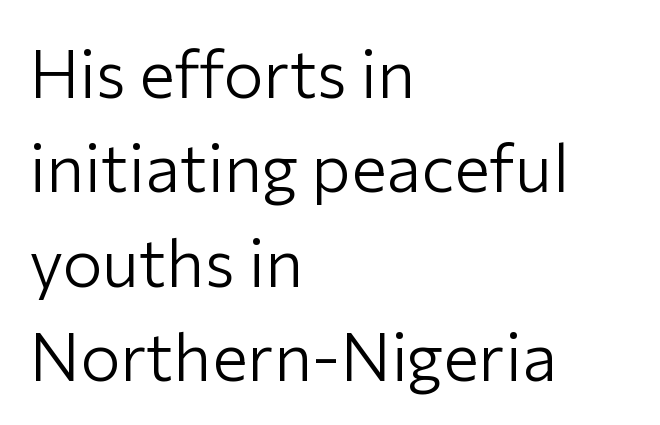
Spacing verdict: proportional, widths tailored to each character. Nobody touched the tracking dial on this one. These glyphs show unthickened strokes, regular width or finer. Are there feet on the stems? There aren't — it's a sans. Teacher's note: observe the even left margin — that is flush-left alignment.
